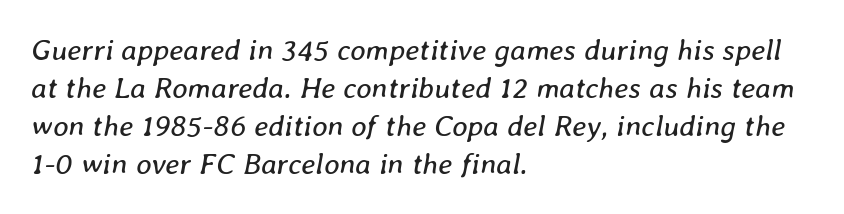
The image shows 30 px regular-weight type, italic (leaning right); set left-aligned, normal line spacing (1.27x), normal letter spacing, not underlined; low stroke contrast and a medium x-height.
